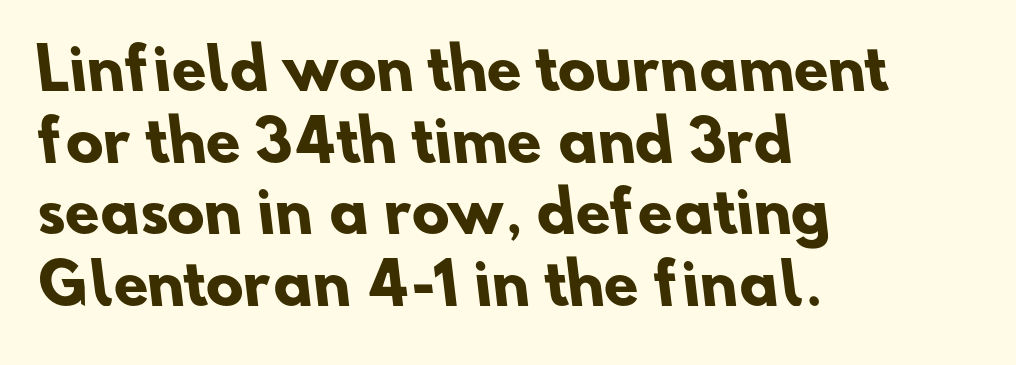
{"serif": "no", "bold": "yes", "weight": "heavy", "width": "normal", "stroke_contrast": "low", "x_height": "small", "monospaced": "no", "underline": "no", "align": "left", "line_spacing": "normal", "line_spacing_ratio": 1.28, "letter_spacing": "normal", "letter_spacing_em": 0.0, "glyph_px": 56}
